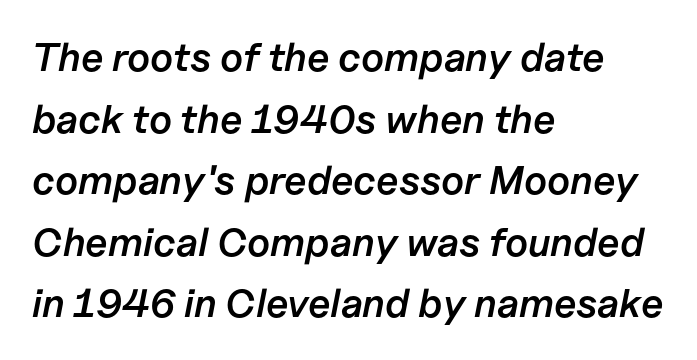
Q: Is the text bold? A: Semi-bold.
Q: Is the text italic (slanted)? A: Yes, it leans right by about 11 degrees.
Q: Is the text underlined? A: No.
Q: How is the paragraph aligned? A: Left-aligned.
Q: Is the spacing between letters normal or unusually wide? A: Normal.
Q: Is the spacing between lines tight, normal or loose? A: Normal.
Q: Width (condensed, normal, or wide)? A: Normal.
Q: Stroke contrast? A: Low.
Q: x-height? A: Medium.
Q: Monospaced? A: No.
